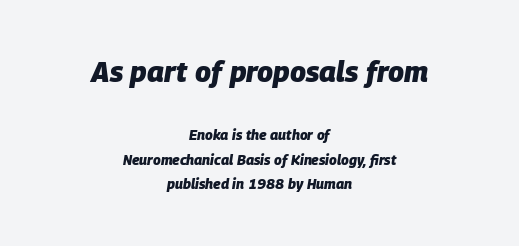
The image shows 29 px heavy type, italic (leaning right); set centered, line spacing 1.73x, normal letter spacing, not underlined; the first (top) block is 2.07x larger; low stroke contrast and a large x-height.
